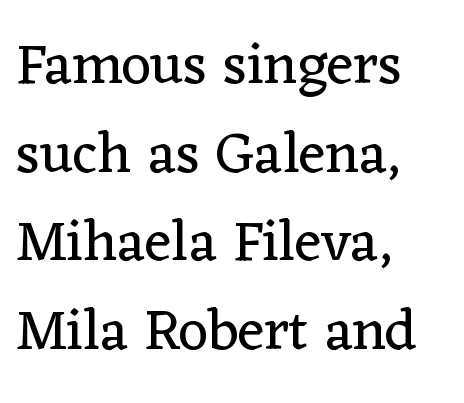
The vertical gap from one line to the next is medium. Stroke thickness stays within the range of a standard reading face or lighter. Varying glyph widths throughout — classic text-font behaviour. Where is the straight margin? On the left. You can tell from the footed stems that serif type was used. The strip under each line holds only bare page.
